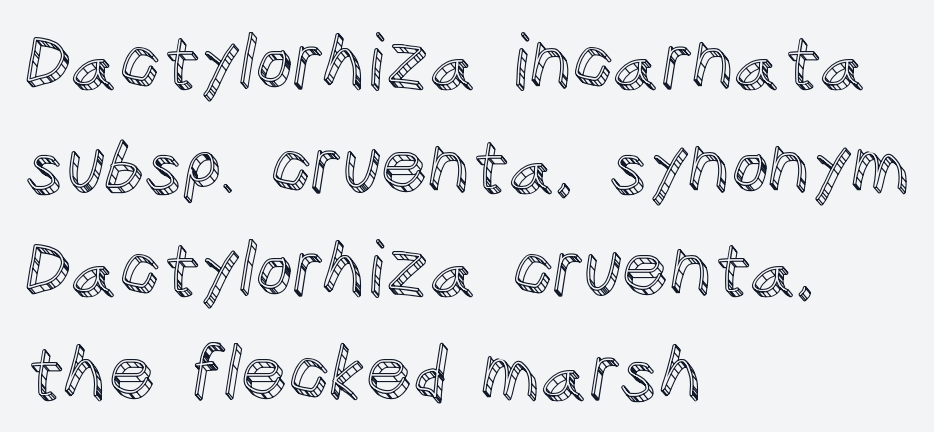
Q: Is the text italic (slanted)? A: Yes.
Q: Is the text underlined? A: No.
Q: How is the paragraph aligned? A: Left-aligned.
Q: Is the spacing between letters normal or unusually wide? A: Normal.
Q: Is the spacing between lines tight, normal or loose? A: Normal.
Q: Width (condensed, normal, or wide)? A: Normal.
Q: x-height? A: Large.
Q: Monospaced? A: No.
